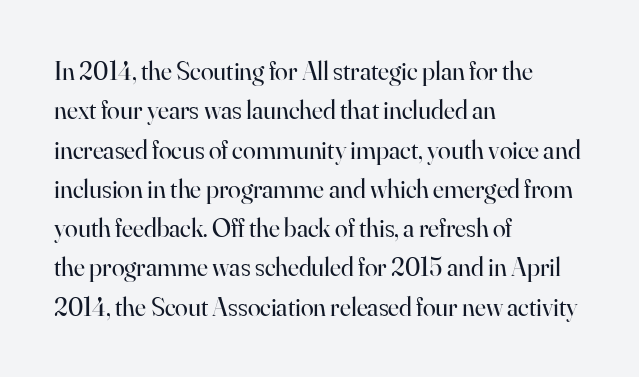
A typesetter would mark this as roman, not italic. Does the leading feel generous? No, just average. The typesetter chose a ragged-right arrangement here. The gaps between neighbouring characters are ordinary and unremarkable. Is this a heavy cut? Hardly; it is regular or lighter. The space directly below the letters is spotless.
